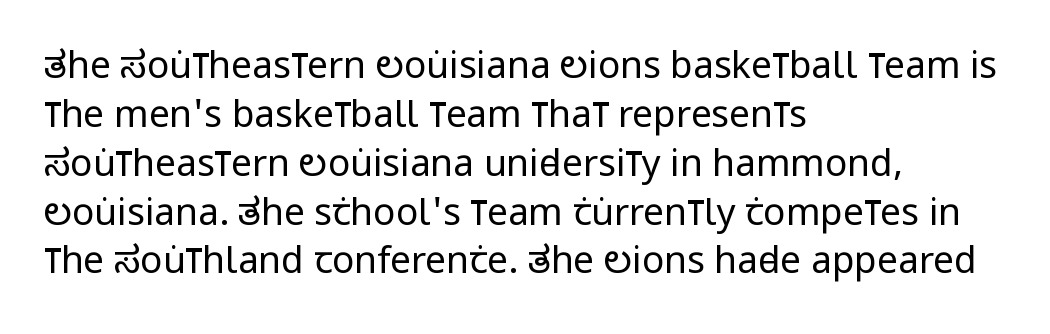
The image shows 37 px regular-weight, condensed sans-serif type, upright; set left-aligned, normal line spacing (1.32x), normal letter spacing, not underlined; low stroke contrast and a large x-height.
